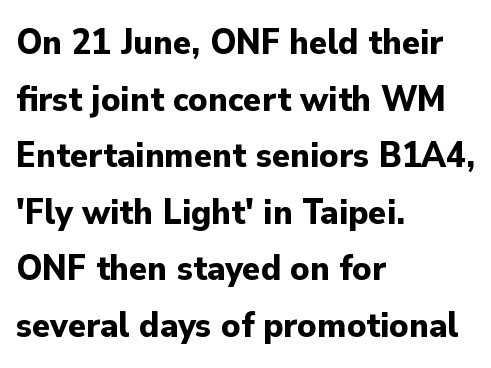
Q: Is the text bold? A: Yes.
Q: Is the text italic (slanted)? A: No, it is upright.
Q: Is the typeface a serif or a sans-serif typeface? A: Sans-serif.
Q: Is the text underlined? A: No.
Q: How is the paragraph aligned? A: Left-aligned.
Q: Is the spacing between letters normal or unusually wide? A: Normal.
Q: Is the spacing between lines tight, normal or loose? A: Normal.
Q: Width (condensed, normal, or wide)? A: Normal.
Q: Stroke contrast? A: Low.
Q: x-height? A: Small.
Q: Monospaced? A: No.
